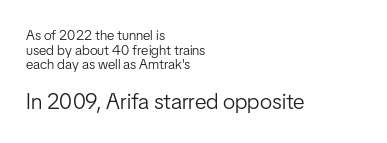
Look at the tracking — it's just the regular setting, nothing added. This sample uses an upright cut, with every glyph sitting square on the baseline. The glyphs are unaccompanied by any horizontal stroke below them. In terms of leading, this rendering errs on the cramped side. The face looks like a standard text weight, possibly lighter. Caption: multi-line text, flush left, ragged right.
